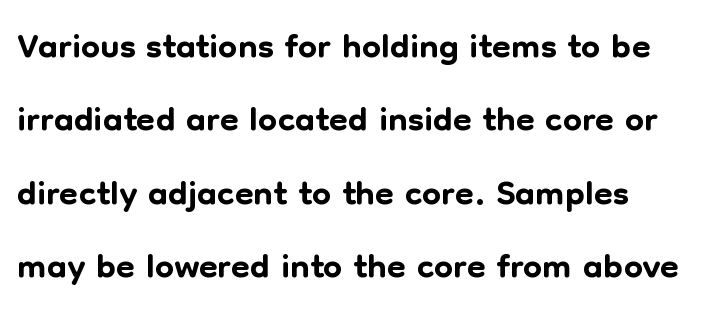
The image shows 54 px sans-serif type, upright; set left-aligned, normal line spacing (1.36x), normal letter spacing, not underlined; low stroke contrast and a medium x-height.
